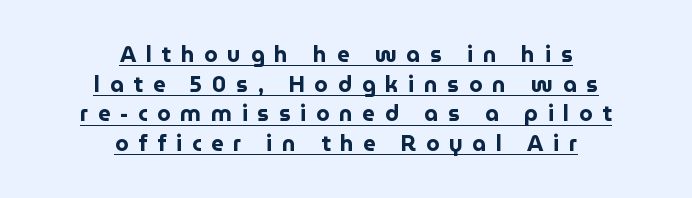
The lettering is marked with a stroke running underneath it. Caption: multi-line text, centered on the measure. Pretty heavy lettering here — definitely bold. Do the letters lean? They stand straight. Short note: letters widely spaced. Line spacing here is normal.
